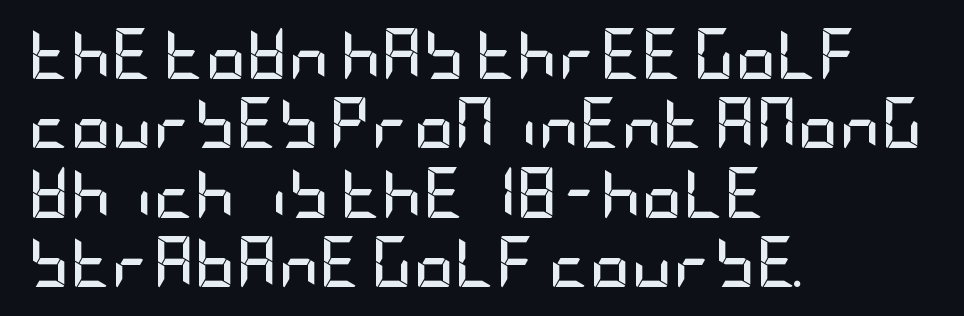
The image shows 51 px semibold, condensed sans-serif type, upright; set left-aligned, normal line spacing (1.36x), normal letter spacing, not underlined; low stroke contrast and a large x-height.
